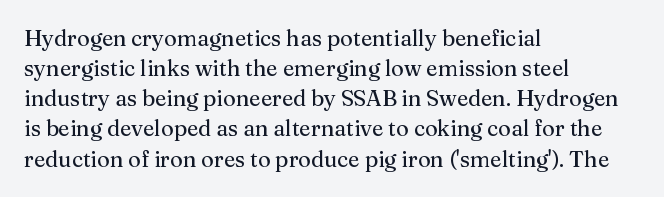
The letterforms sit shoulder to shoulder at normal distance. The space directly below the letters is spotless. Counters stay open thanks to moderate or lighter strokes. The vertical gap from one line to the next is medium. Ascenders rise straight up at ninety degrees. The ragged edge is on the right, which tells us the setting is flush left.
